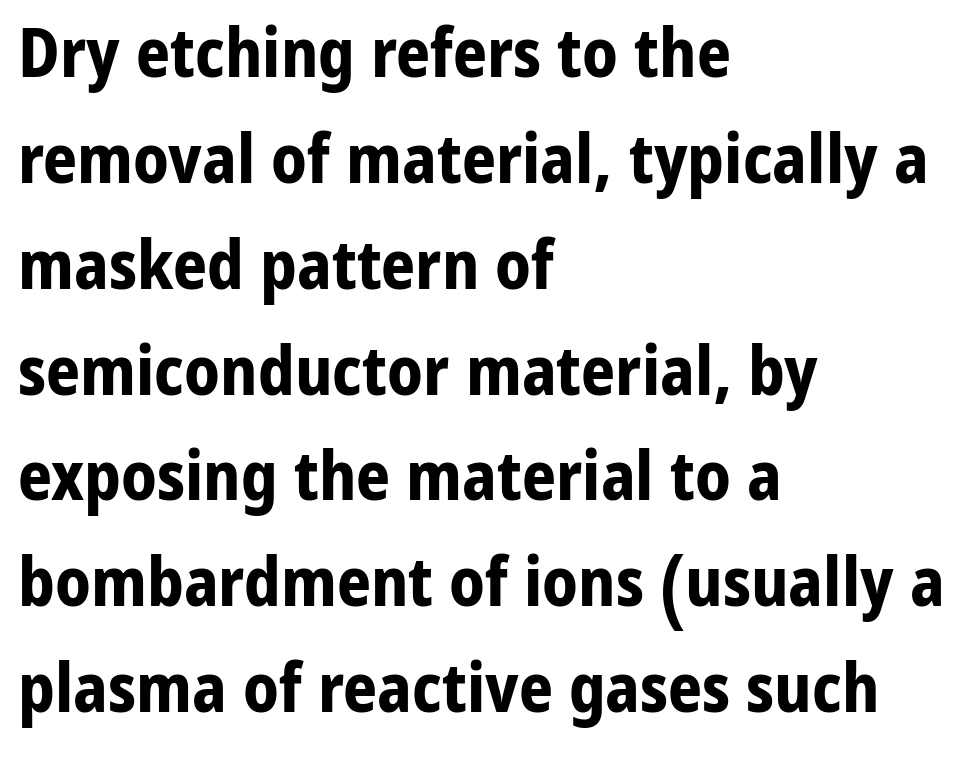
Q: Is the text bold? A: Yes.
Q: Is the text italic (slanted)? A: No, it is upright.
Q: Is the typeface a serif or a sans-serif typeface? A: Sans-serif.
Q: Is the text underlined? A: No.
Q: How is the paragraph aligned? A: Left-aligned.
Q: Is the spacing between letters normal or unusually wide? A: Normal.
Q: Is the spacing between lines tight, normal or loose? A: Normal.
Q: Width (condensed, normal, or wide)? A: Normal.
Q: Stroke contrast? A: Low.
Q: x-height? A: Medium.
Q: Monospaced? A: No.
